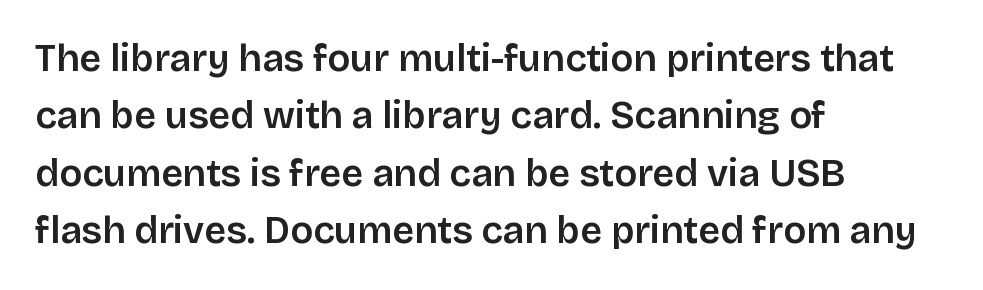
These lines are composed in type without serifs. One-word summary of the alignment: left. Inter-character spacing is left at the font's built-in metrics. Honestly, there is no underline to notice here at all. Vertically, the passage feels balanced, rows spaced as you'd expect. Posture: vertical.
